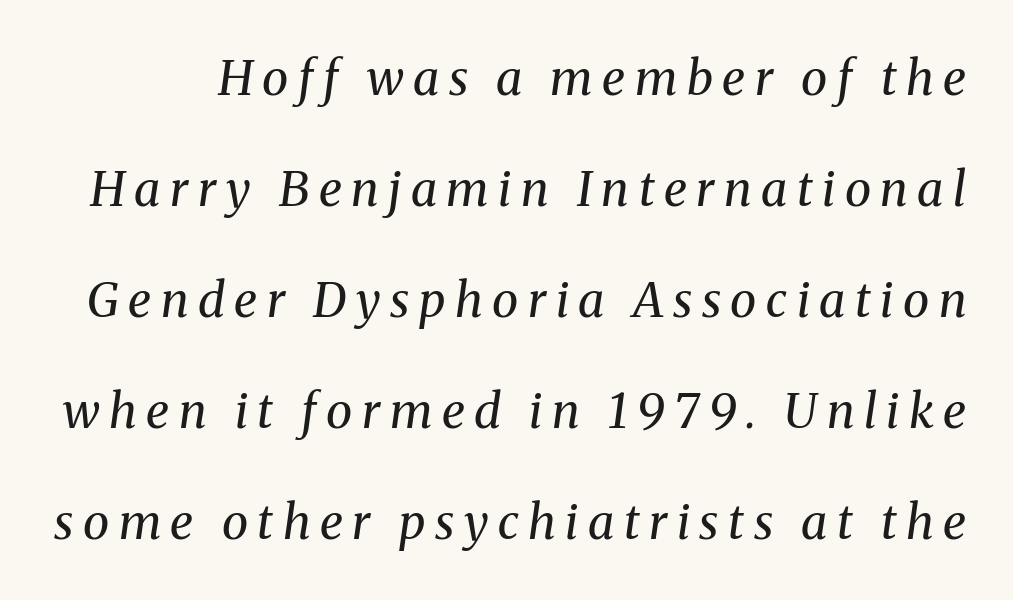
{"serif": "yes", "italic": "yes", "lean": "right", "slant_degrees": 8, "bold": "no", "weight": "regular", "width": "normal", "stroke_contrast": "medium", "x_height": "medium", "monospaced": "no", "underline": "no", "line_spacing": "loose", "line_spacing_ratio": 2.31, "letter_spacing": "wide", "letter_spacing_em": 0.2, "glyph_px": 48}
